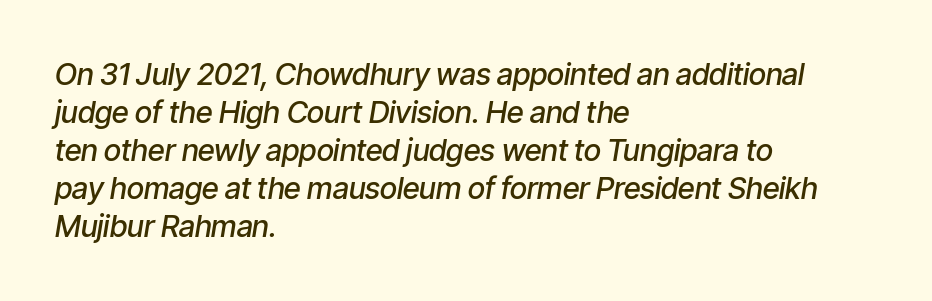
The image shows 30 px semibold, condensed type, italic (leaning right); set left-aligned, normal line spacing (1.27x), normal letter spacing, not underlined; low stroke contrast and a medium x-height.
